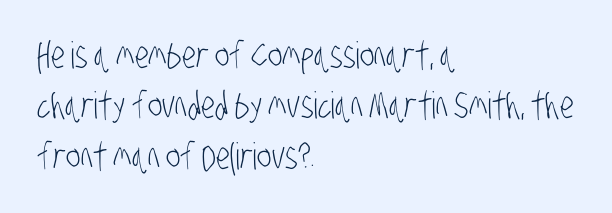
Q: Is the text bold? A: No.
Q: Is the typeface a serif or a sans-serif typeface? A: Sans-serif.
Q: Is the text underlined? A: No.
Q: How is the paragraph aligned? A: Left-aligned.
Q: Is the spacing between letters normal or unusually wide? A: Normal.
Q: Is the spacing between lines tight, normal or loose? A: Normal.
Q: Width (condensed, normal, or wide)? A: Condensed.
Q: Stroke contrast? A: Low.
Q: x-height? A: Large.
Q: Monospaced? A: No.
